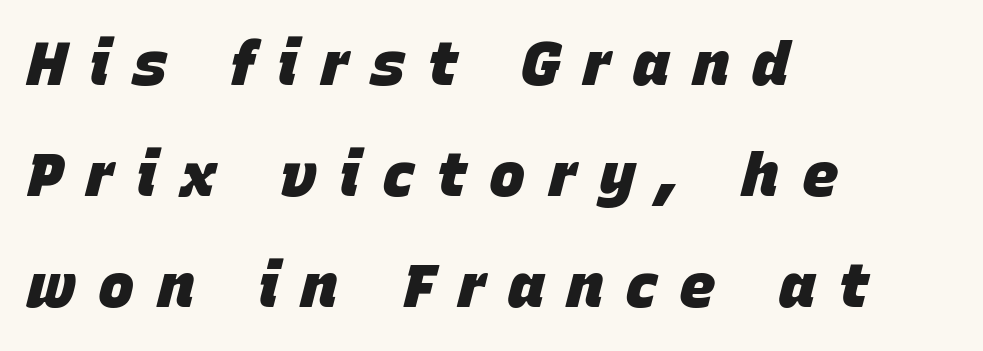
The image shows 61 px heavy type, italic (leaning right); set left-aligned, line spacing 1.82x, unusually wide letter spacing (+0.37 em), not underlined; low stroke contrast and a large x-height.
